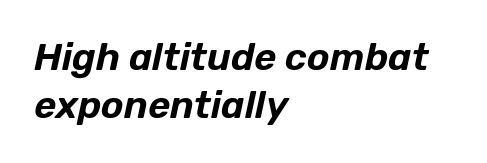
The image shows 38 px text type, italic (leaning right); set left-aligned, normal line spacing (1.27x), normal letter spacing, not underlined; low stroke contrast and a medium x-height.
